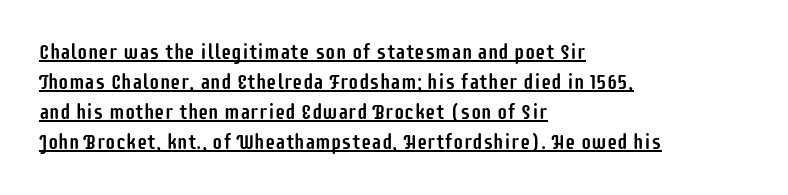
Q: Is the text italic (slanted)? A: No, it is upright.
Q: Is the text underlined? A: Yes.
Q: How is the paragraph aligned? A: Left-aligned.
Q: Is the spacing between letters normal or unusually wide? A: Normal.
Q: Is the spacing between lines tight, normal or loose? A: Normal.
